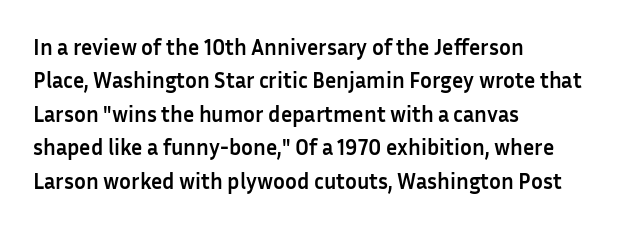
{"italic": "no", "bold": "yes", "underline": "no", "align": "left", "line_spacing": "normal", "line_spacing_ratio": 1.52, "letter_spacing": "normal", "letter_spacing_em": 0.0, "glyph_px": 22}
